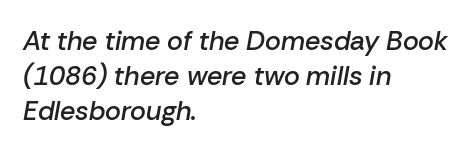
{"italic": "yes", "lean": "right", "slant_degrees": 10, "bold": "semi", "underline": "no", "align": "left", "line_spacing": "normal", "line_spacing_ratio": 1.29, "letter_spacing": "normal", "letter_spacing_em": 0.0, "glyph_px": 27}
